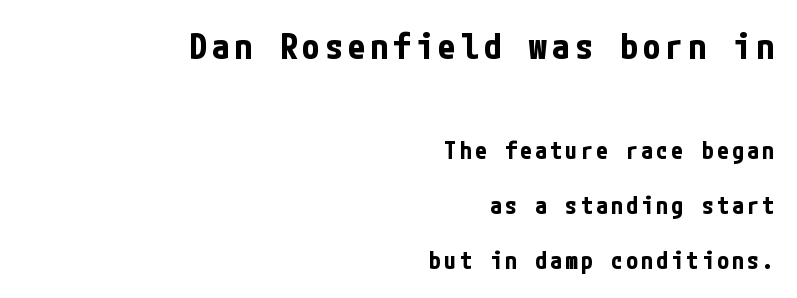
The more generous point size was reserved for the upper chunk. Successive baselines arrive slowly, with a big drop between each. A dark, heavy texture on the line: the type is bold. Type style note: lacks serifs. The letters stand straight up with perfectly vertical stems. In CSS terms this would be text-align: right.
